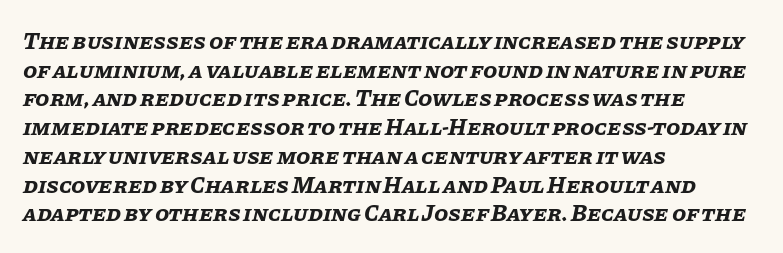
{"italic": "yes", "lean": "right", "slant_degrees": 11, "bold": "yes", "underline": "no", "align": "left", "line_spacing": "normal", "line_spacing_ratio": 1.25, "letter_spacing": "normal", "letter_spacing_em": 0.0, "glyph_px": 23}
